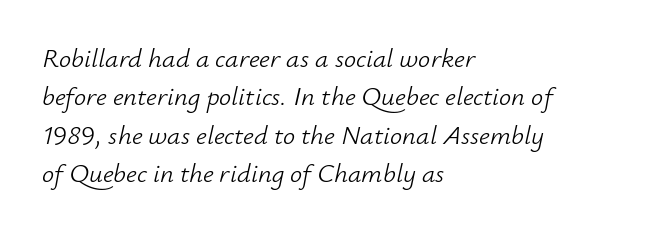
The image shows 27 px text type, italic (leaning right); set left-aligned, normal line spacing (1.42x), normal letter spacing, not underlined.
